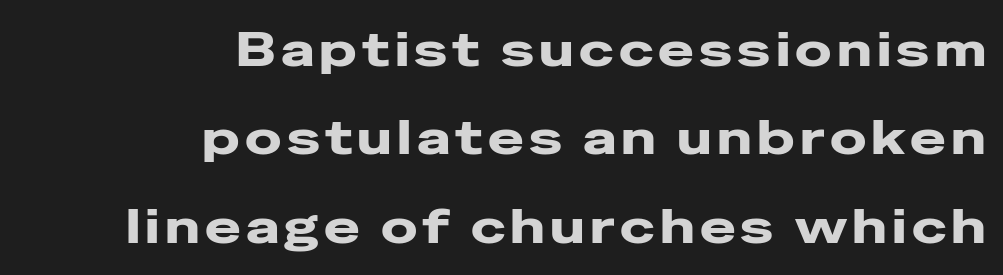
The image shows 48 px heavy, wide sans-serif type, upright; set right-aligned, line spacing 1.84x, not underlined; low stroke contrast and a medium x-height.
